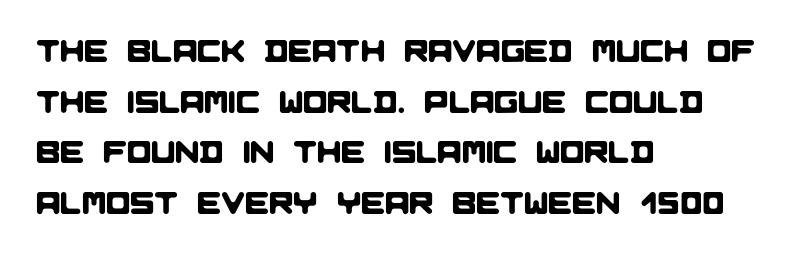
Q: Is the typeface a serif or a sans-serif typeface? A: Sans-serif.
Q: Is the text underlined? A: No.
Q: How is the paragraph aligned? A: Left-aligned.
Q: Is the spacing between letters normal or unusually wide? A: Normal.
Q: Is the spacing between lines tight, normal or loose? A: Normal.
Q: Width (condensed, normal, or wide)? A: Normal.
Q: Stroke contrast? A: Low.
Q: x-height? A: Large.
Q: Monospaced? A: No.
